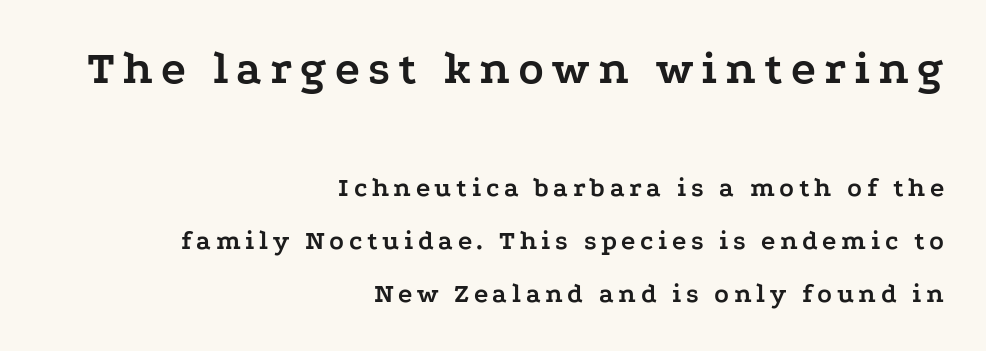
Q: Is the text bold? A: Yes.
Q: Is the text italic (slanted)? A: No, it is upright.
Q: Is the typeface a serif or a sans-serif typeface? A: Serif.
Q: Is the text underlined? A: No.
Q: How is the paragraph aligned? A: Right-aligned.
Q: Is the spacing between lines tight, normal or loose? A: Loose.
Q: Which block of text is set in a larger size, the first (top) or the second (bottom)? A: The first (top) one.
Q: Width (condensed, normal, or wide)? A: Wide.
Q: Stroke contrast? A: Low.
Q: x-height? A: Medium.
Q: Monospaced? A: No.
